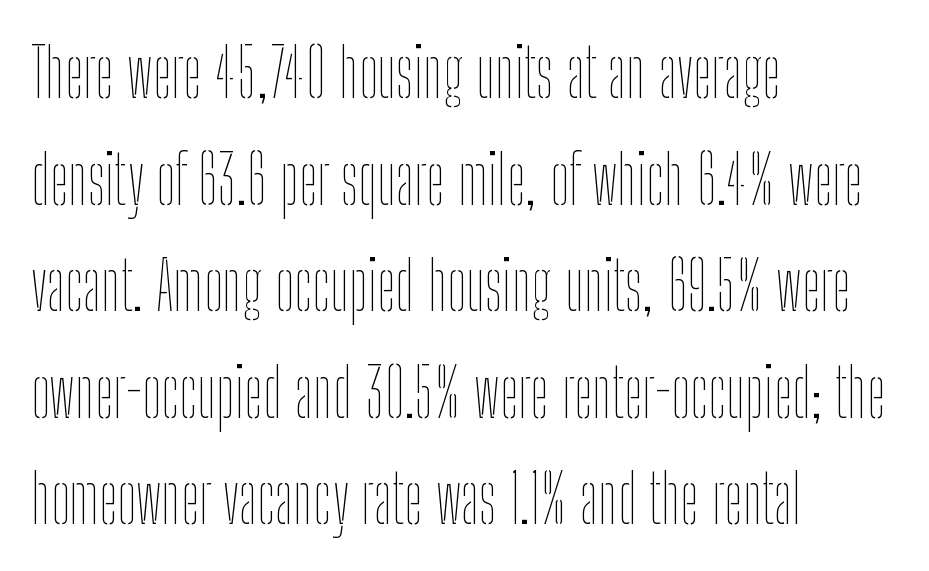
The image shows 67 px thin, condensed type, upright; set left-aligned, normal line spacing (1.59x), normal letter spacing, not underlined; low stroke contrast and a medium x-height.
